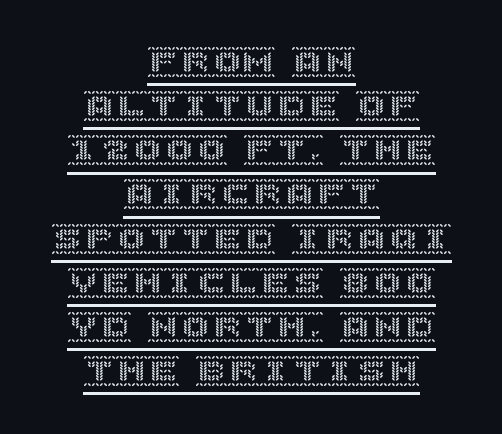
Q: Is the text italic (slanted)? A: No, it is upright.
Q: Is the text underlined? A: Yes.
Q: How is the paragraph aligned? A: Centered.
Q: Is the spacing between letters normal or unusually wide? A: Normal.
Q: Is the spacing between lines tight, normal or loose? A: Normal.
Q: Width (condensed, normal, or wide)? A: Normal.
Q: x-height? A: Large.
